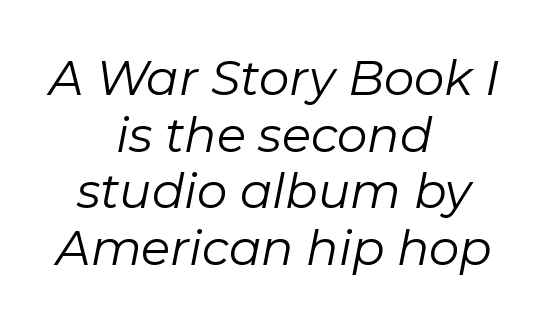
Q: Is the text bold? A: No.
Q: Is the text italic (slanted)? A: Yes, it leans right by about 11 degrees.
Q: Is the text underlined? A: No.
Q: How is the paragraph aligned? A: Centered.
Q: Is the spacing between letters normal or unusually wide? A: Normal.
Q: Width (condensed, normal, or wide)? A: Normal.
Q: Stroke contrast? A: Low.
Q: x-height? A: Medium.
Q: Monospaced? A: No.
